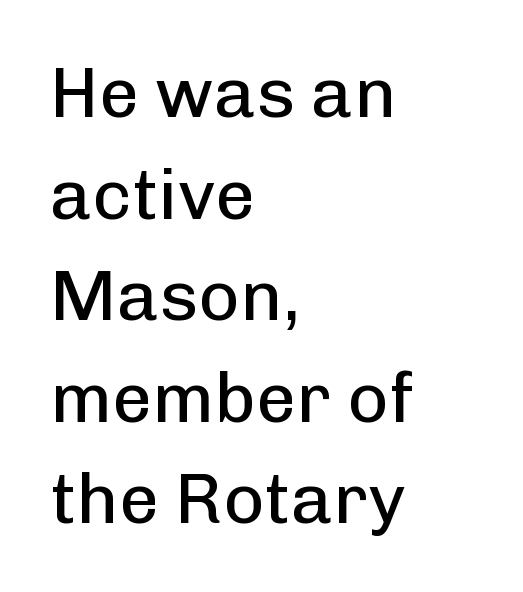
Q: Is the text bold? A: No.
Q: Is the text italic (slanted)? A: No, it is upright.
Q: Is the typeface a serif or a sans-serif typeface? A: Sans-serif.
Q: Is the text underlined? A: No.
Q: How is the paragraph aligned? A: Left-aligned.
Q: Is the spacing between letters normal or unusually wide? A: Normal.
Q: Is the spacing between lines tight, normal or loose? A: Normal.
Q: Width (condensed, normal, or wide)? A: Normal.
Q: Stroke contrast? A: Low.
Q: x-height? A: Medium.
Q: Monospaced? A: No.
